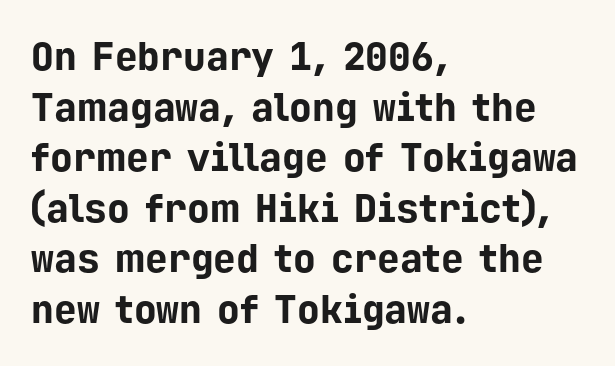
These lines are composed in type without serifs. The space beneath each line is pristine and unruled. Is this a fixed-width face? Yes — each glyph sits in an identical cell. Every row of glyphs begins at an identical x-position on the left. Caption: standard tracking, unaltered.
